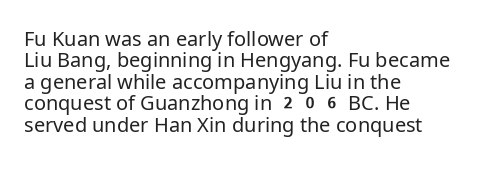
Q: Is the text bold? A: No.
Q: Is the text italic (slanted)? A: No, it is upright.
Q: Is the text underlined? A: No.
Q: How is the paragraph aligned? A: Left-aligned.
Q: Is the spacing between letters normal or unusually wide? A: Normal.
Q: Is the spacing between lines tight, normal or loose? A: Tight.
